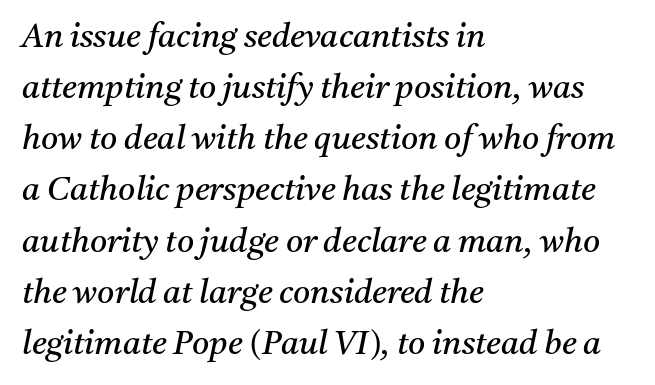
Q: Is the text bold? A: No.
Q: Is the text italic (slanted)? A: Yes, it leans right by about 11 degrees.
Q: Is the typeface a serif or a sans-serif typeface? A: Serif.
Q: Is the text underlined? A: No.
Q: How is the paragraph aligned? A: Left-aligned.
Q: Is the spacing between letters normal or unusually wide? A: Normal.
Q: Is the spacing between lines tight, normal or loose? A: Normal.
Q: Width (condensed, normal, or wide)? A: Normal.
Q: Stroke contrast? A: Medium.
Q: x-height? A: Medium.
Q: Monospaced? A: No.
